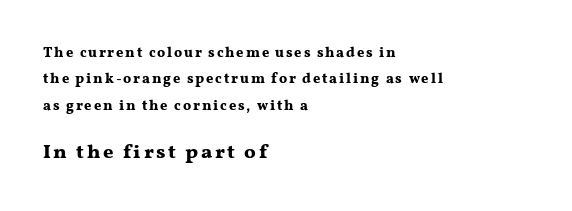
Q: Is the text bold? A: Yes.
Q: Is the text italic (slanted)? A: No, it is upright.
Q: Is the text underlined? A: No.
Q: How is the paragraph aligned? A: Left-aligned.
Q: Which block of text is set in a larger size, the first (top) or the second (bottom)? A: The second (bottom) one.
